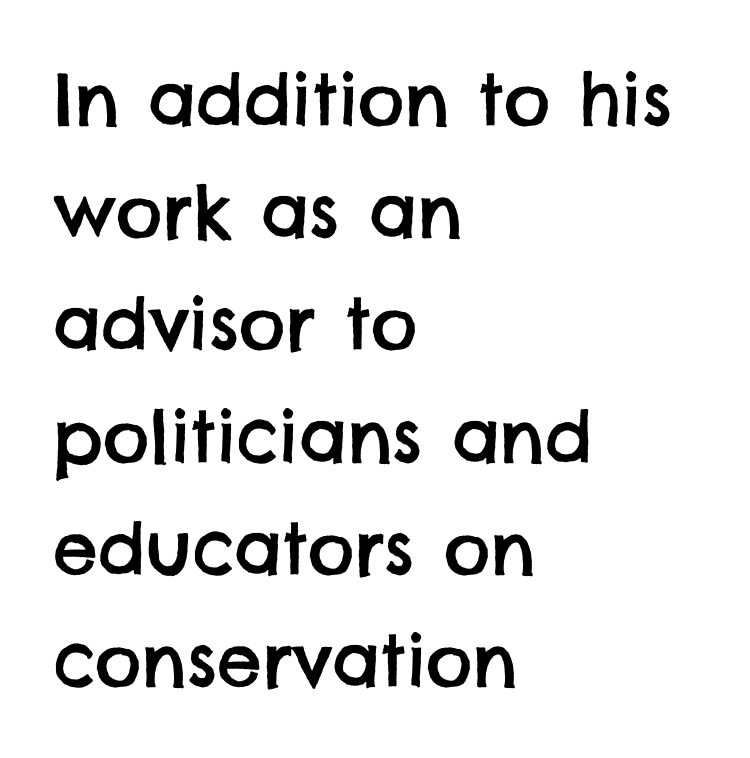
{"serif": "no", "width": "normal", "stroke_contrast": "low", "x_height": "large", "monospaced": "no", "underline": "no", "align": "left", "line_spacing": "normal", "line_spacing_ratio": 1.58, "letter_spacing": "normal", "letter_spacing_em": 0.0, "glyph_px": 71}
